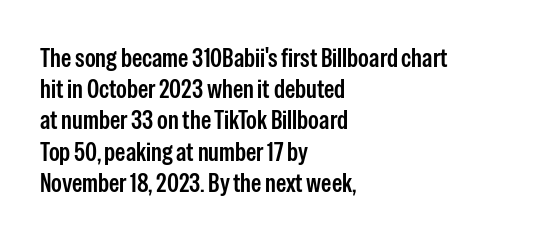
Q: Is the text italic (slanted)? A: No, it is upright.
Q: Is the text underlined? A: No.
Q: How is the paragraph aligned? A: Left-aligned.
Q: Is the spacing between letters normal or unusually wide? A: Normal.
